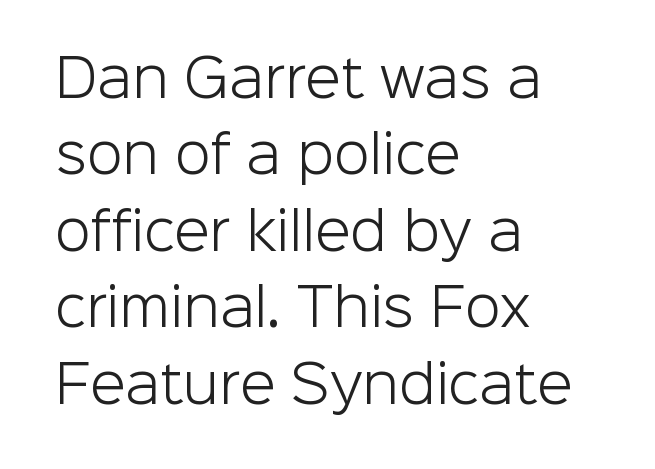
The image shows 52 px light sans-serif type, upright; set left-aligned, normal line spacing (1.47x), normal letter spacing, not underlined; low stroke contrast and a medium x-height.
